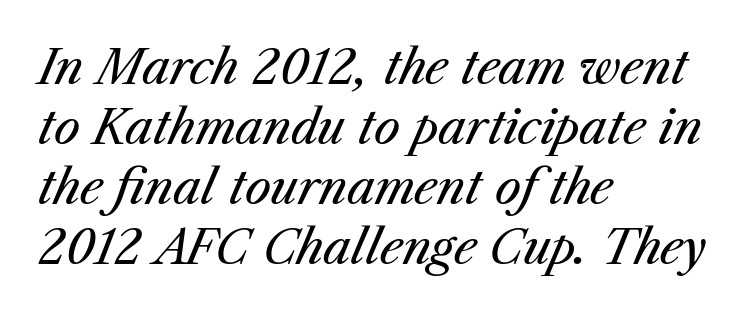
{"italic": "yes", "lean": "right", "slant_degrees": 23, "bold": "no", "weight": "regular", "width": "normal", "stroke_contrast": "medium", "x_height": "medium", "monospaced": "no", "underline": "no", "align": "left", "line_spacing": "normal", "line_spacing_ratio": 1.28, "letter_spacing": "normal", "letter_spacing_em": 0.0, "glyph_px": 47}
